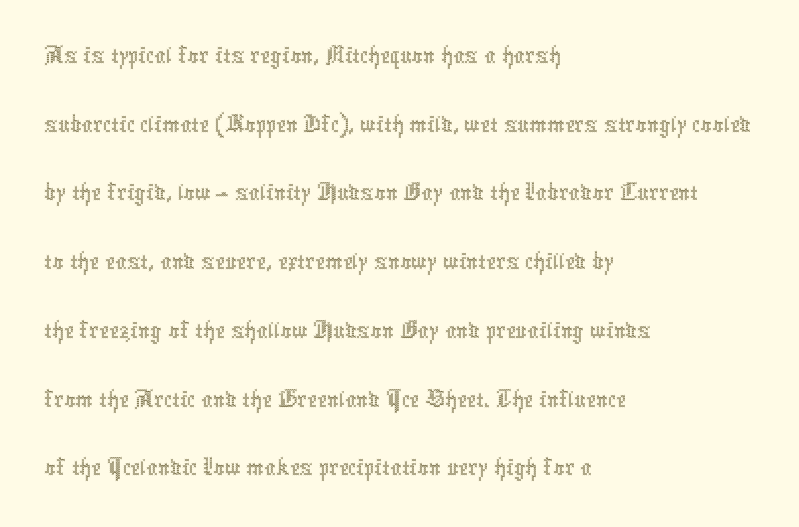
Q: Is the text bold? A: No.
Q: Is the text italic (slanted)? A: No, it is upright.
Q: Is the text underlined? A: No.
Q: How is the paragraph aligned? A: Left-aligned.
Q: Is the spacing between letters normal or unusually wide? A: Normal.
Q: Is the spacing between lines tight, normal or loose? A: Normal.
Q: Width (condensed, normal, or wide)? A: Condensed.
Q: x-height? A: Medium.
Q: Monospaced? A: No.
